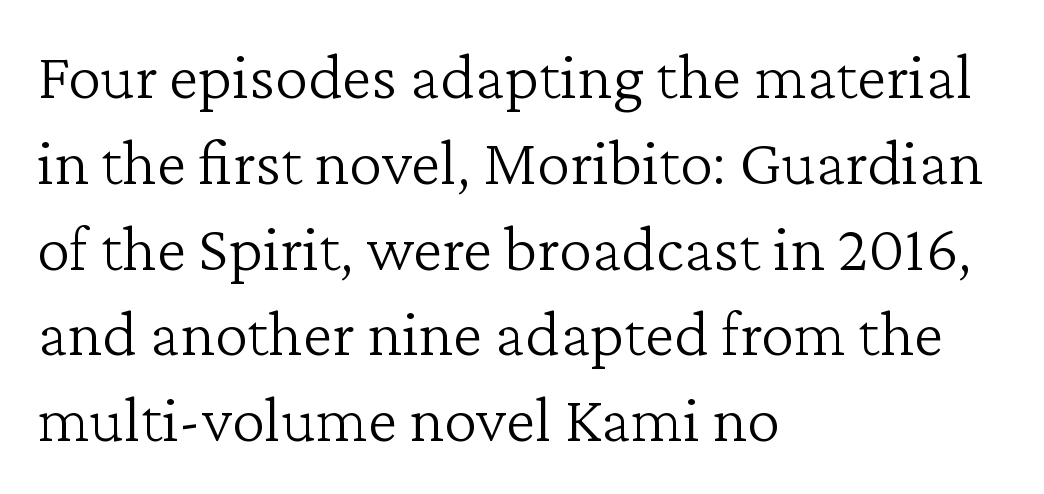
{"serif": "yes", "italic": "no", "bold": "no", "weight": "light", "width": "normal", "stroke_contrast": "low", "x_height": "medium", "monospaced": "no", "underline": "no", "align": "left", "line_spacing": "normal", "line_spacing_ratio": 1.28, "letter_spacing": "normal", "letter_spacing_em": 0.0, "glyph_px": 67}
